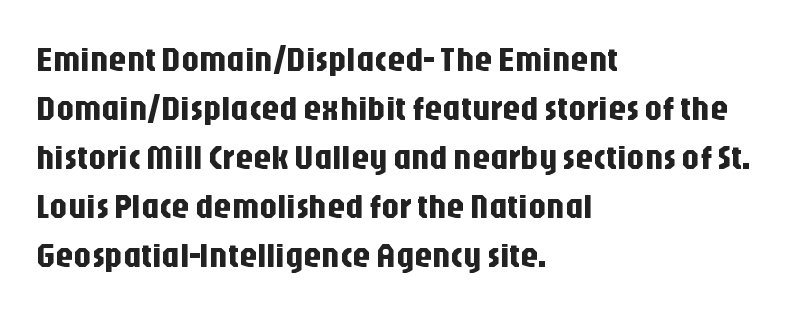
The letterforms sit shoulder to shoulder at normal distance. Think of a printed novel: that variable character pitch is what you see here. Every character sits straight up, as roman type does. Unlike a traditional serif, this face leaves its strokes unadorned.
